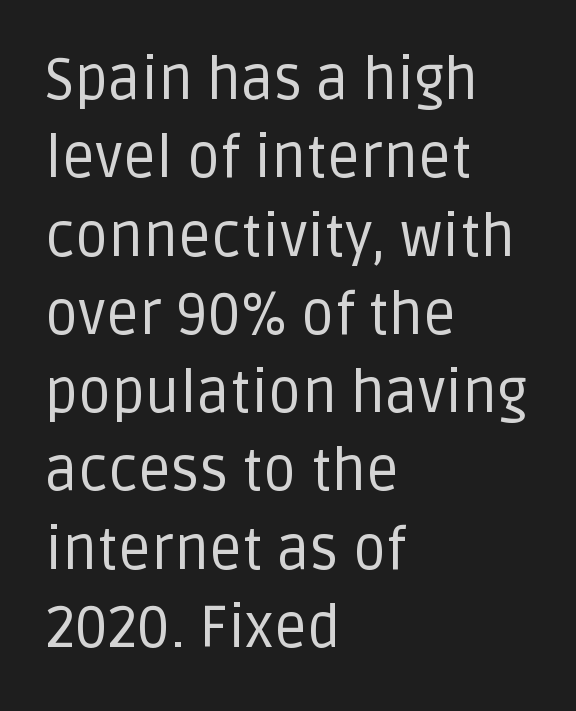
Q: Is the text bold? A: No.
Q: Is the text italic (slanted)? A: No, it is upright.
Q: Is the typeface a serif or a sans-serif typeface? A: Sans-serif.
Q: Is the text underlined? A: No.
Q: How is the paragraph aligned? A: Left-aligned.
Q: Is the spacing between letters normal or unusually wide? A: Normal.
Q: Is the spacing between lines tight, normal or loose? A: Normal.
Q: Width (condensed, normal, or wide)? A: Normal.
Q: Stroke contrast? A: Low.
Q: x-height? A: Large.
Q: Monospaced? A: No.
